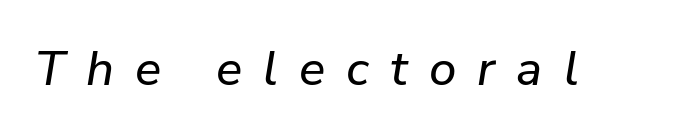
You can tell it's italic because the verticals aren't actually vertical. Words appear elongated and porous because spacing is wide. The passage shown is typed in a proportional face where columns would drift. Beneath every word, the page is bare.
